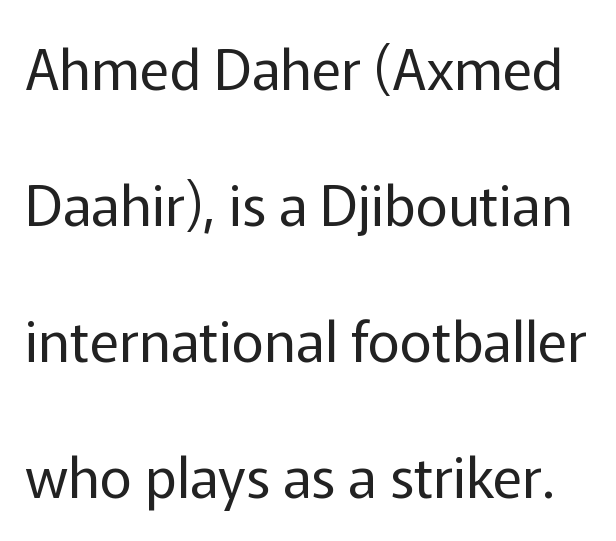
The image shows 56 px regular-weight sans-serif type, upright; set loose line spacing (2.43x), normal letter spacing, not underlined; low stroke contrast and a medium x-height.
